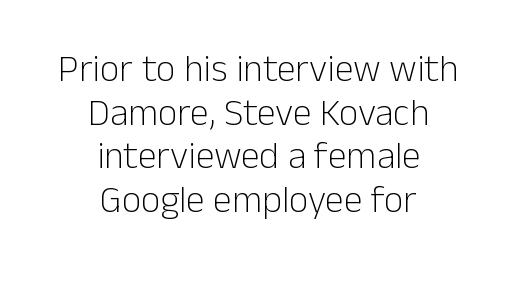
The image shows 38 px light sans-serif type, upright; set centered, tight line spacing (1.15x), normal letter spacing, not underlined; low stroke contrast and a medium x-height.
